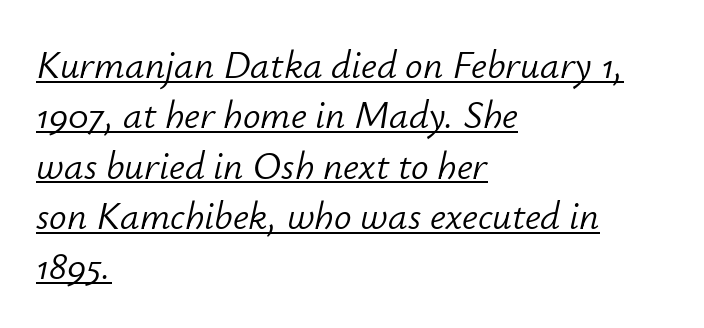
The weight tops out at a normal text grade. A typesetter would call this proportional, since set widths differ per character. There's an unmistakable incline to the writing here. Tracking here is standard; glyphs follow each other at the usual distance. A rule runs beneath these lines of type. The space between consecutive lines is moderate.
